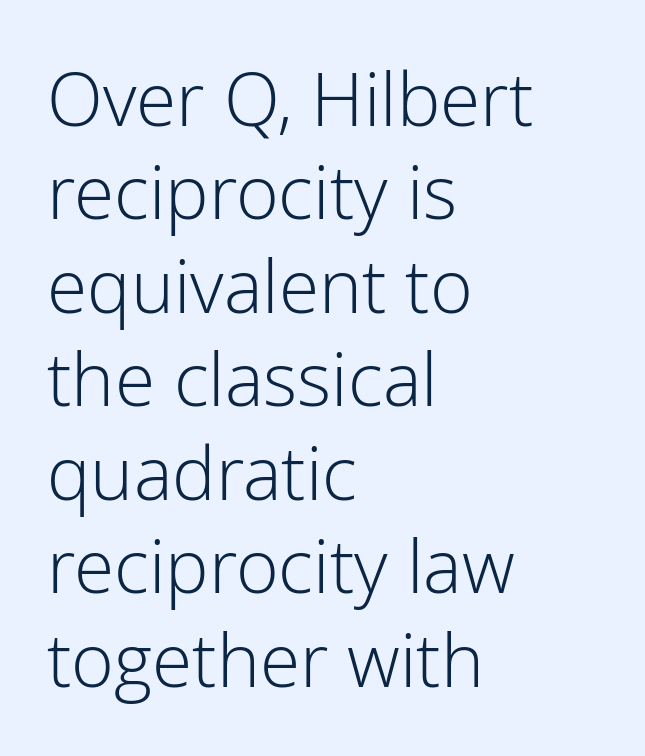
These lines are set flush left with a ragged right edge. What kind of face is this? One without serifs — a sans. Bold? No — there's no thickening of the strokes. This sample uses plain, unmodified letter spacing. How would I describe the line gaps? Plain and ordinary.
